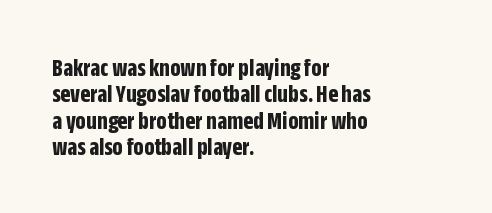
{"italic": "no", "bold": "yes", "underline": "no", "align": "left", "line_spacing": "tight", "line_spacing_ratio": 1.01, "letter_spacing": "normal", "letter_spacing_em": 0.0, "glyph_px": 26}
